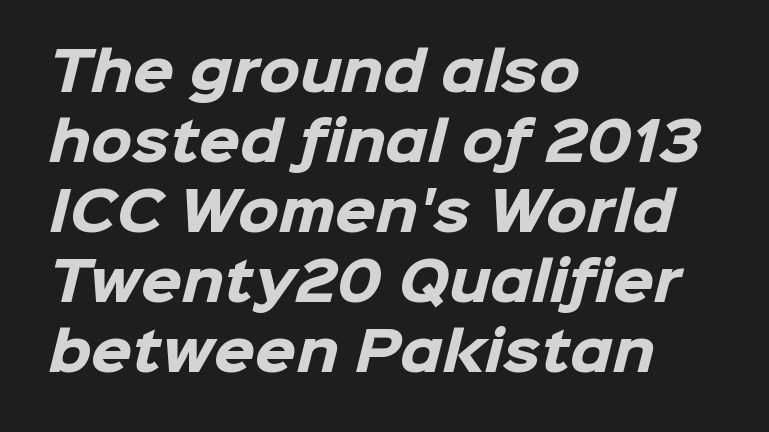
{"serif": "no", "bold": "yes", "weight": "heavy", "width": "normal", "stroke_contrast": "low", "x_height": "medium", "monospaced": "no", "underline": "no", "align": "left", "line_spacing": "normal", "line_spacing_ratio": 1.32, "letter_spacing": "normal", "letter_spacing_em": 0.0, "glyph_px": 53}
